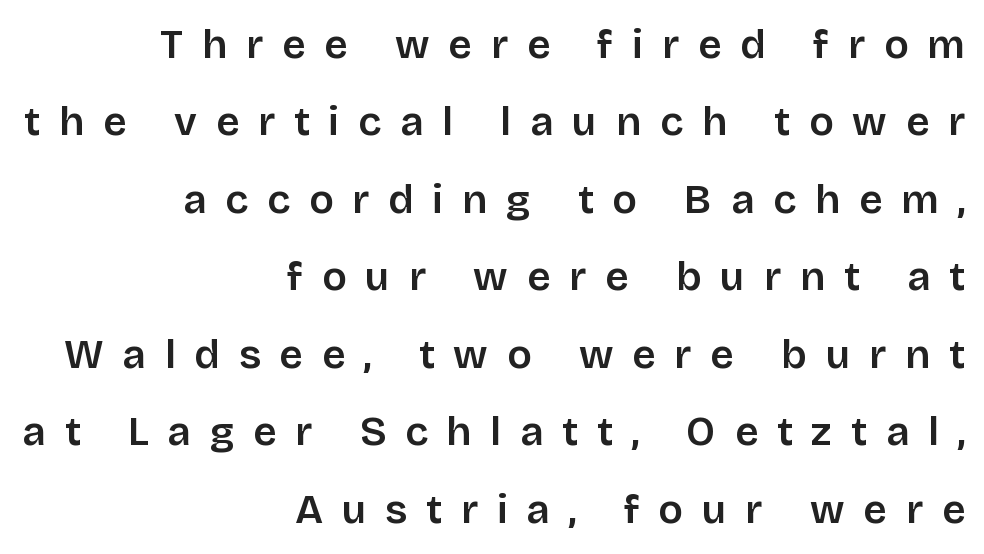
{"serif": "no", "italic": "no", "width": "normal", "stroke_contrast": "low", "x_height": "large", "monospaced": "no", "underline": "no", "align": "right", "line_spacing_ratio": 1.89, "letter_spacing": "wide", "letter_spacing_em": 0.46, "glyph_px": 41}
